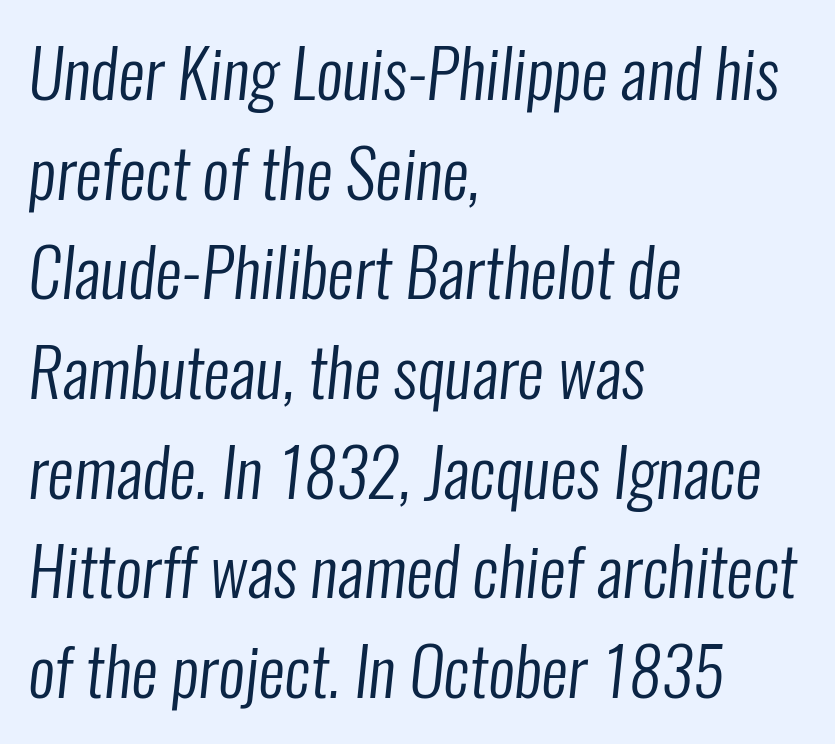
{"serif": "no", "bold": "no", "weight": "regular", "width": "condensed", "stroke_contrast": "low", "x_height": "medium", "monospaced": "no", "underline": "no", "align": "left", "line_spacing": "normal", "line_spacing_ratio": 1.51, "letter_spacing": "normal", "letter_spacing_em": 0.0, "glyph_px": 66}
